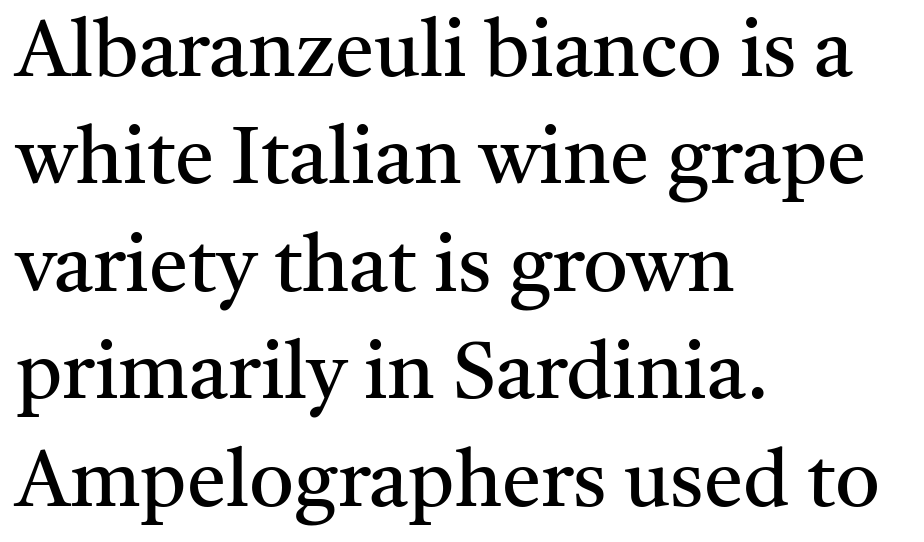
Check the space under the baseline: it is left empty. Serifs: yes, visible at the terminals of the letterforms. Students, observe: this is what conventionally led text looks like. Each line starts at the same left margin while the right side varies. Bold? No — there's no thickening of the strokes.
